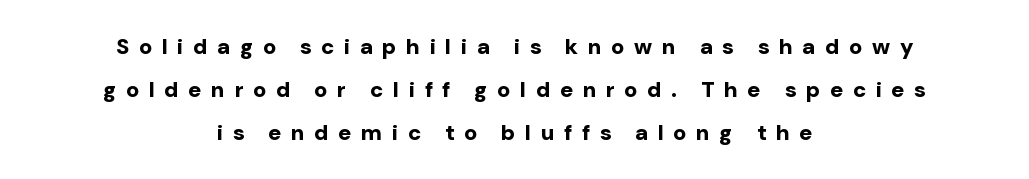
Q: Is the text bold? A: Yes.
Q: Is the text italic (slanted)? A: No, it is upright.
Q: Is the text underlined? A: No.
Q: How is the paragraph aligned? A: Centered.
Q: Is the spacing between letters normal or unusually wide? A: Unusually wide.
Q: Is the spacing between lines tight, normal or loose? A: Loose.
